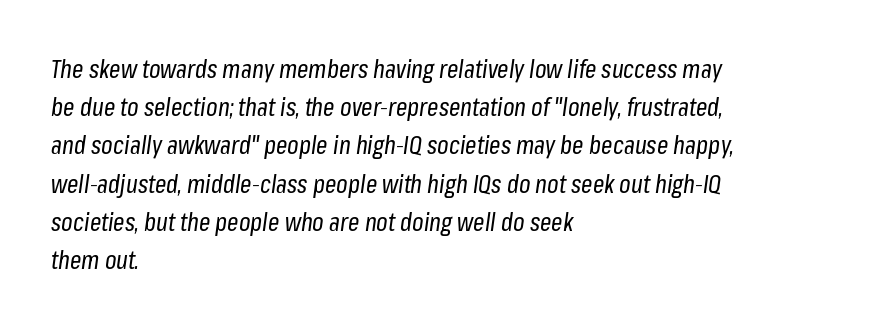
Q: Is the text bold? A: No.
Q: Is the text italic (slanted)? A: Yes, it leans right by about 8 degrees.
Q: Is the text underlined? A: No.
Q: How is the paragraph aligned? A: Left-aligned.
Q: Is the spacing between letters normal or unusually wide? A: Normal.
Q: Is the spacing between lines tight, normal or loose? A: Normal.
